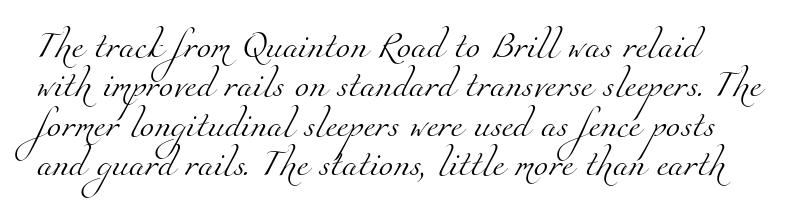
This is not heavy type; no bold has been used. Type without underlining. Here the glyphs are tracked normally, forming tight word shapes. This sample keeps an unexceptional amount of space between lines.
